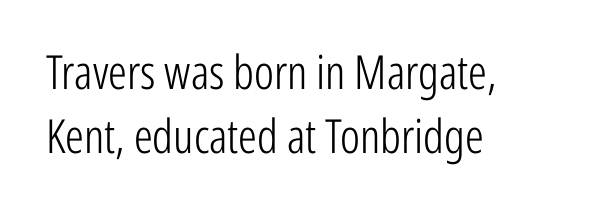
Q: Is the text bold? A: No.
Q: Is the text italic (slanted)? A: No, it is upright.
Q: Is the typeface a serif or a sans-serif typeface? A: Sans-serif.
Q: Is the text underlined? A: No.
Q: How is the paragraph aligned? A: Left-aligned.
Q: Is the spacing between letters normal or unusually wide? A: Normal.
Q: Is the spacing between lines tight, normal or loose? A: Normal.
Q: Width (condensed, normal, or wide)? A: Condensed.
Q: Stroke contrast? A: Low.
Q: x-height? A: Medium.
Q: Monospaced? A: No.
